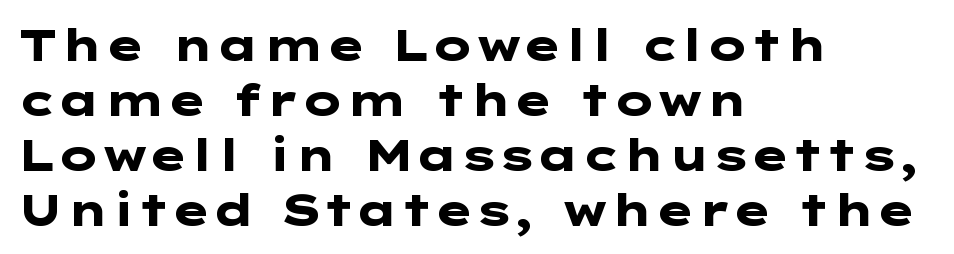
{"serif": "no", "italic": "no", "bold": "yes", "weight": "heavy", "width": "wide", "stroke_contrast": "low", "x_height": "medium", "underline": "no", "align": "left", "line_spacing": "normal", "line_spacing_ratio": 1.25, "letter_spacing": "normal", "letter_spacing_em": 0.0, "glyph_px": 44}
